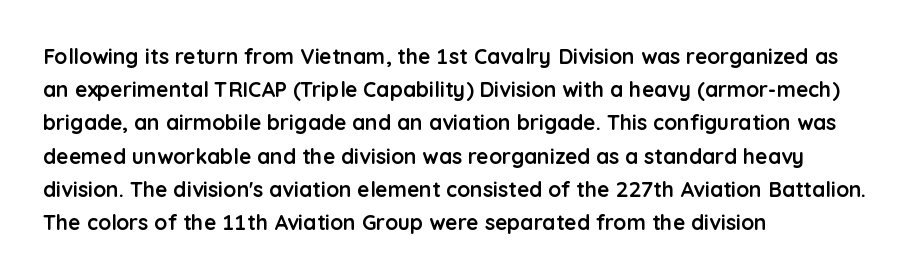
The font is running at its bold setting. Letters rest on an invisible, unmarked baseline. Students, note that the glyphs here touch the page at normal intervals. The rendering anchors every line to the left-hand side.
